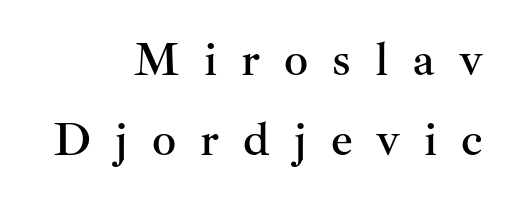
Q: Is the text italic (slanted)? A: No, it is upright.
Q: Is the typeface a serif or a sans-serif typeface? A: Serif.
Q: Is the text underlined? A: No.
Q: How is the paragraph aligned? A: Right-aligned.
Q: Is the spacing between letters normal or unusually wide? A: Unusually wide.
Q: Is the spacing between lines tight, normal or loose? A: Normal.
Q: Width (condensed, normal, or wide)? A: Normal.
Q: Stroke contrast? A: Medium.
Q: x-height? A: Small.
Q: Monospaced? A: No.
